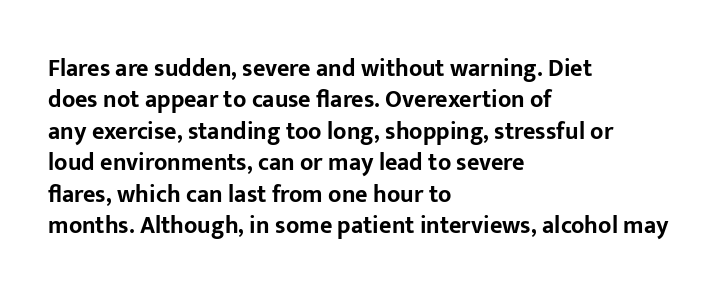
The image shows 24 px bold type, upright; set left-aligned, normal line spacing (1.31x), normal letter spacing, not underlined.
